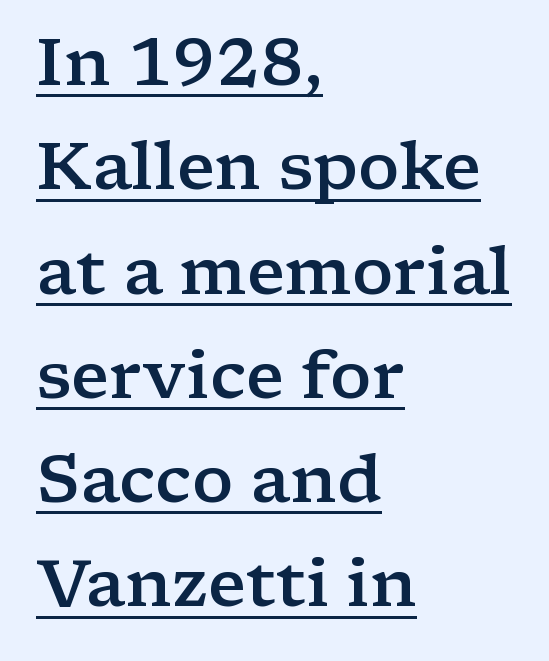
The image shows 66 px semibold, wide serif type, upright; set left-aligned, normal line spacing (1.58x), normal letter spacing, underlined; low stroke contrast and a medium x-height.
